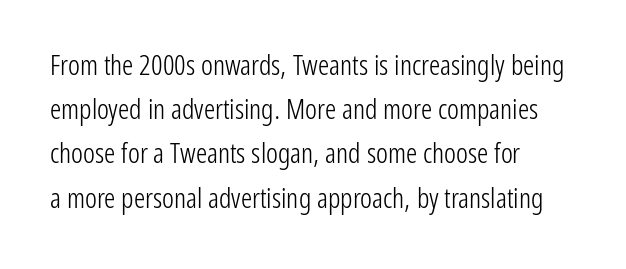
{"serif": "no", "italic": "no", "bold": "no", "weight": "light", "width": "condensed", "stroke_contrast": "low", "x_height": "medium", "monospaced": "no", "underline": "no", "align": "left", "line_spacing": "normal", "line_spacing_ratio": 1.58, "letter_spacing": "normal", "letter_spacing_em": 0.0, "glyph_px": 28}
